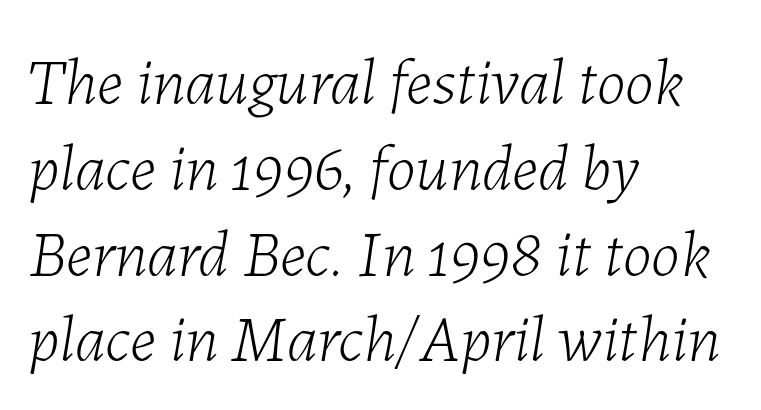
{"italic": "yes", "lean": "right", "slant_degrees": 7, "bold": "no", "weight": "light", "width": "normal", "stroke_contrast": "low", "x_height": "medium", "monospaced": "no", "underline": "no", "align": "left", "line_spacing": "normal", "line_spacing_ratio": 1.3, "letter_spacing": "normal", "letter_spacing_em": 0.0, "glyph_px": 66}
